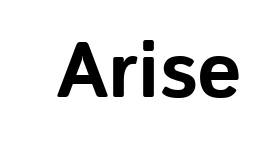
The image shows 78 px bold sans-serif type, upright; set normal letter spacing, not underlined; low stroke contrast and a medium x-height.
